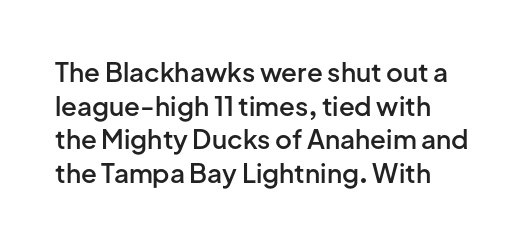
The image shows 26 px text type, upright; set left-aligned, normal line spacing (1.29x), normal letter spacing, not underlined.
